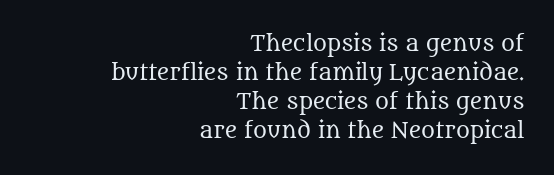
In terms of leading, this rendering sits right in the middle. The rag falls on the left side of this text block. Vertical strokes here are truly vertical. The foot of each line stays bare and open. Letter spacing: default.
